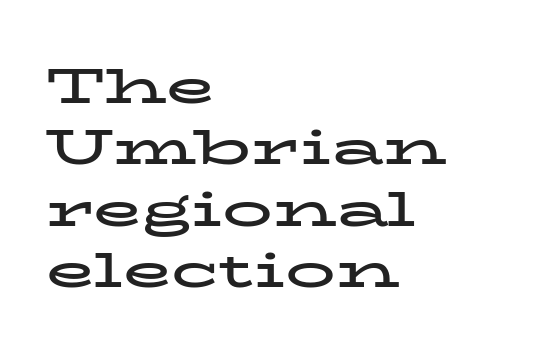
Every letter is thick-stroked: bold, no question. Italic? Not at all — the glyphs are vertical. The rendering uses natural spacing where letterforms have individual widths. I'd call this a serif setting — the letters wear small feet. The lines are quadded left. Descenders hang freely into open space.
